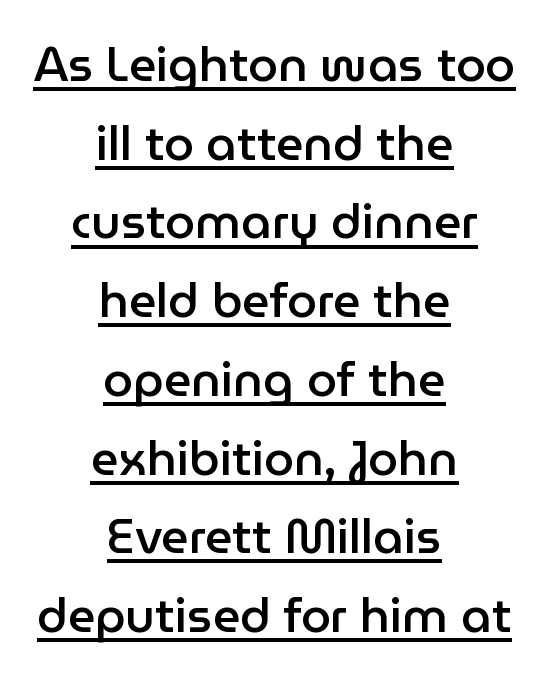
Q: Is the text bold? A: Semi-bold.
Q: Is the text italic (slanted)? A: No, it is upright.
Q: Is the typeface a serif or a sans-serif typeface? A: Sans-serif.
Q: Is the text underlined? A: Yes.
Q: How is the paragraph aligned? A: Centered.
Q: Is the spacing between letters normal or unusually wide? A: Normal.
Q: Is the spacing between lines tight, normal or loose? A: Normal.
Q: Width (condensed, normal, or wide)? A: Normal.
Q: Stroke contrast? A: Low.
Q: x-height? A: Medium.
Q: Monospaced? A: No.
